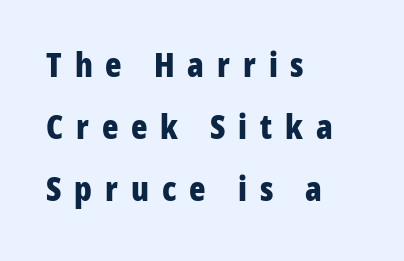
Q: Is the text bold? A: Yes.
Q: Is the text italic (slanted)? A: No, it is upright.
Q: Is the typeface a serif or a sans-serif typeface? A: Sans-serif.
Q: Is the text underlined? A: No.
Q: How is the paragraph aligned? A: Left-aligned.
Q: Is the spacing between letters normal or unusually wide? A: Unusually wide.
Q: Width (condensed, normal, or wide)? A: Condensed.
Q: Stroke contrast? A: Low.
Q: x-height? A: Medium.
Q: Monospaced? A: No.
